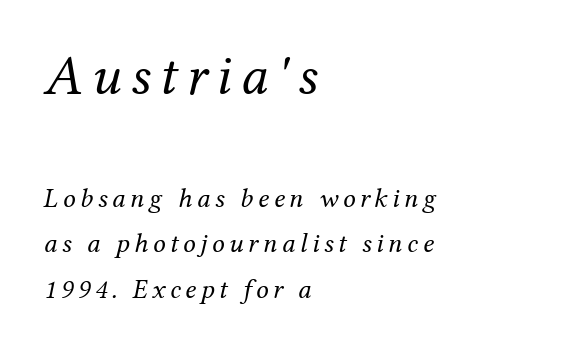
Q: Is the text bold? A: No.
Q: Is the text italic (slanted)? A: Yes, it leans right by about 12 degrees.
Q: Is the typeface a serif or a sans-serif typeface? A: Serif.
Q: Is the text underlined? A: No.
Q: How is the paragraph aligned? A: Left-aligned.
Q: Is the spacing between lines tight, normal or loose? A: Normal.
Q: Which block of text is set in a larger size, the first (top) or the second (bottom)? A: The first (top) one.
Q: Width (condensed, normal, or wide)? A: Normal.
Q: Stroke contrast? A: Medium.
Q: x-height? A: Medium.
Q: Monospaced? A: No.
